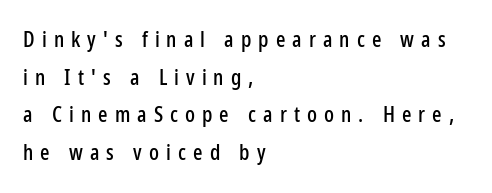
{"italic": "no", "underline": "no", "align": "left", "line_spacing_ratio": 1.71, "letter_spacing": "wide", "letter_spacing_em": 0.32, "glyph_px": 22}
